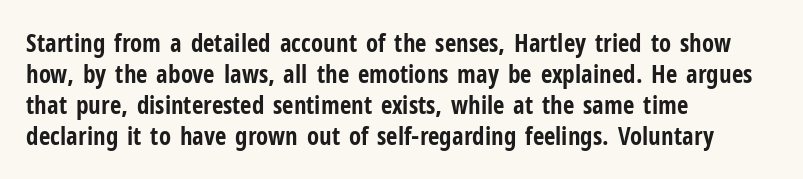
Q: Is the text bold? A: Yes.
Q: Is the text italic (slanted)? A: No, it is upright.
Q: Is the text underlined? A: No.
Q: How is the paragraph aligned? A: Left-aligned.
Q: Is the spacing between letters normal or unusually wide? A: Normal.
